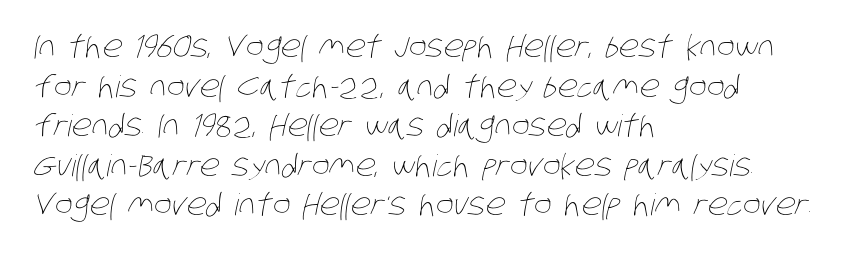
{"bold": "no", "weight": "thin", "width": "condensed", "stroke_contrast": "low", "x_height": "large", "monospaced": "no", "underline": "no", "align": "left", "line_spacing": "normal", "line_spacing_ratio": 1.32, "letter_spacing": "normal", "letter_spacing_em": 0.0, "glyph_px": 30}
